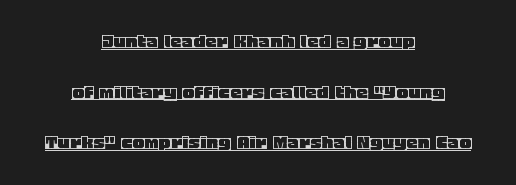
Q: Is the text italic (slanted)? A: No, it is upright.
Q: Is the text underlined? A: Yes.
Q: How is the paragraph aligned? A: Centered.
Q: Is the spacing between letters normal or unusually wide? A: Normal.
Q: Is the spacing between lines tight, normal or loose? A: Loose.
